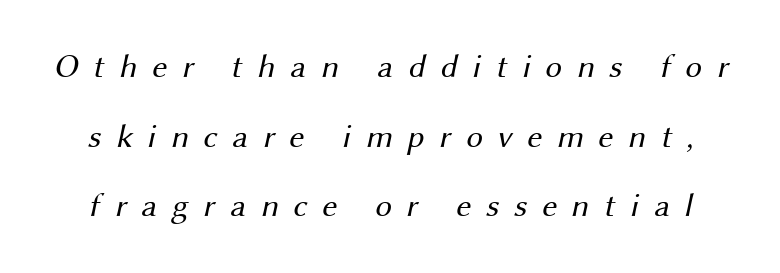
The image shows 33 px regular-weight sans-serif type; set loose line spacing (2.11x), unusually wide letter spacing (+0.45 em), not underlined; medium stroke contrast and a medium x-height.
